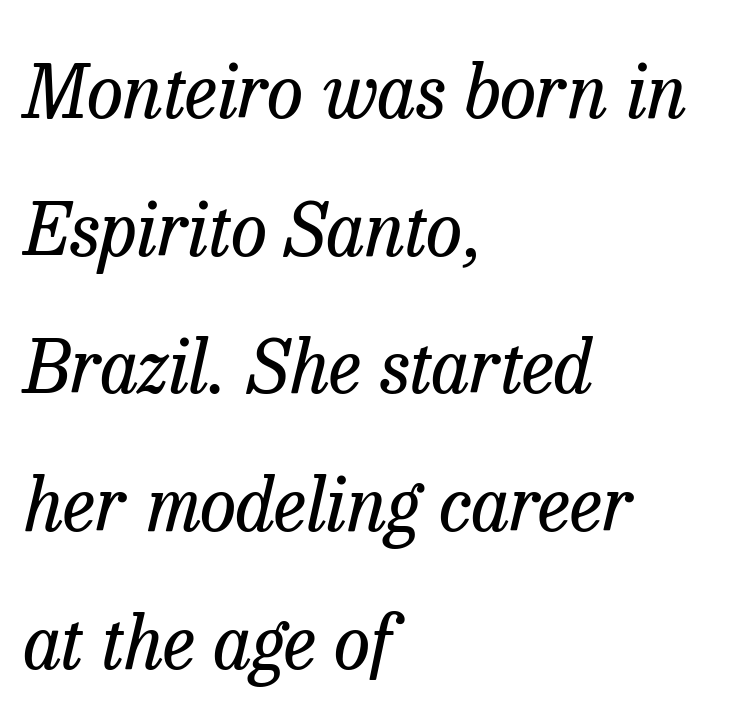
The image shows 74 px regular-weight serif type, italic (leaning right); set left-aligned, line spacing 1.86x, normal letter spacing, not underlined; low stroke contrast and a medium x-height.
